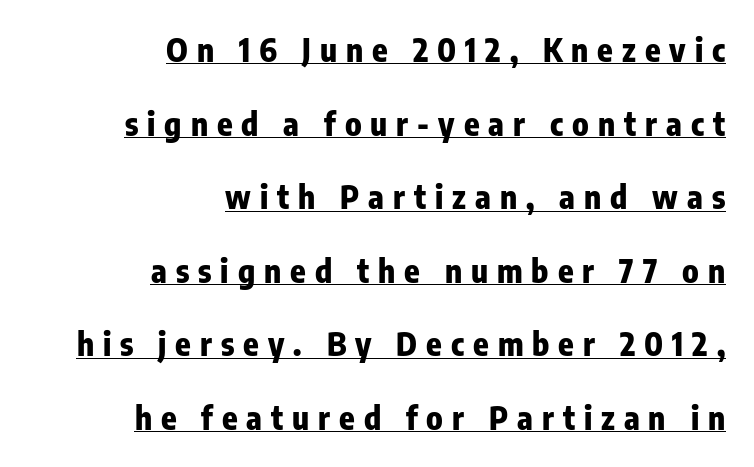
Q: Is the text bold? A: Yes.
Q: Is the text italic (slanted)? A: No, it is upright.
Q: Is the typeface a serif or a sans-serif typeface? A: Sans-serif.
Q: Is the text underlined? A: Yes.
Q: How is the paragraph aligned? A: Right-aligned.
Q: Is the spacing between letters normal or unusually wide? A: Unusually wide.
Q: Is the spacing between lines tight, normal or loose? A: Loose.
Q: Width (condensed, normal, or wide)? A: Condensed.
Q: Stroke contrast? A: Low.
Q: x-height? A: Medium.
Q: Monospaced? A: No.
